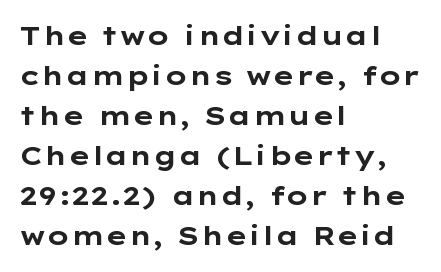
The letterforms sit shoulder to shoulder at normal distance. If you measured baseline to baseline, you'd find a middling distance. The specimen omits any rule beneath the text block's lines. These lines stack with their left ends in a neat column.
